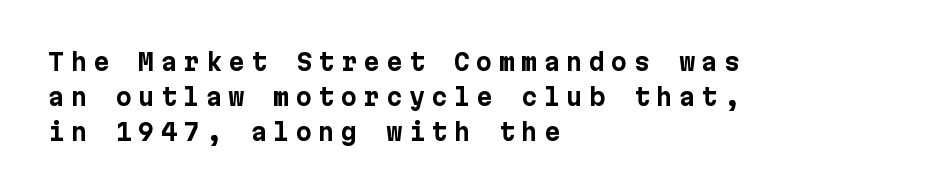
The image shows 23 px bold type, upright; set left-aligned, normal line spacing (1.52x), unusually wide letter spacing (+0.28 em), not underlined.
